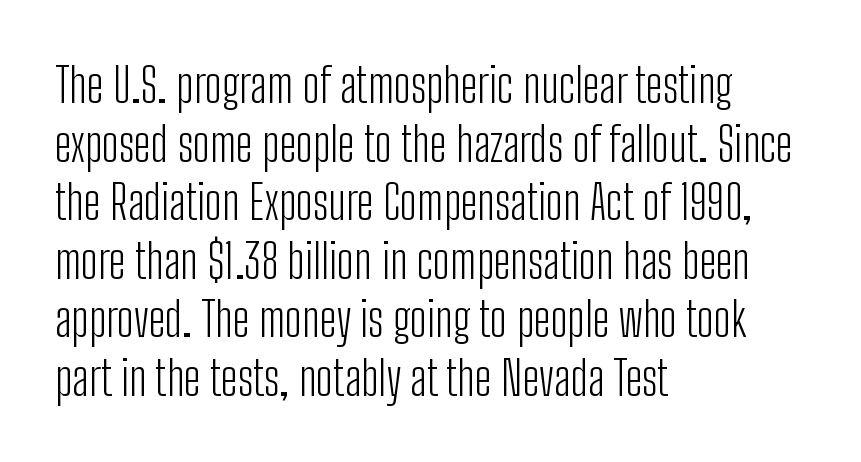
{"serif": "no", "italic": "no", "bold": "no", "weight": "light", "width": "condensed", "stroke_contrast": "low", "x_height": "medium", "monospaced": "no", "underline": "no", "align": "left", "line_spacing_ratio": 1.22, "letter_spacing": "normal", "letter_spacing_em": 0.0, "glyph_px": 48}
